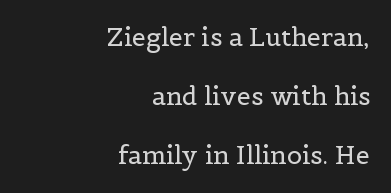
The image shows 25 px text type, upright; set right-aligned, loose line spacing (2.37x), normal letter spacing, not underlined.
